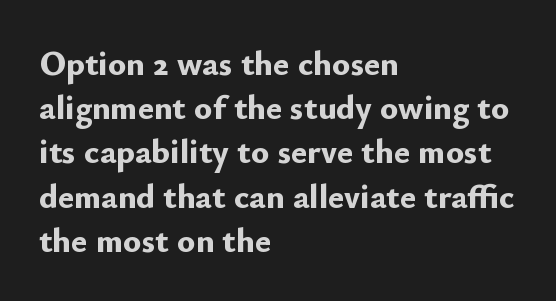
Q: Is the text bold? A: Yes.
Q: Is the text italic (slanted)? A: No, it is upright.
Q: Is the typeface a serif or a sans-serif typeface? A: Sans-serif.
Q: Is the text underlined? A: No.
Q: How is the paragraph aligned? A: Left-aligned.
Q: Is the spacing between letters normal or unusually wide? A: Normal.
Q: Is the spacing between lines tight, normal or loose? A: Normal.
Q: Width (condensed, normal, or wide)? A: Normal.
Q: Stroke contrast? A: Low.
Q: x-height? A: Small.
Q: Monospaced? A: No.
